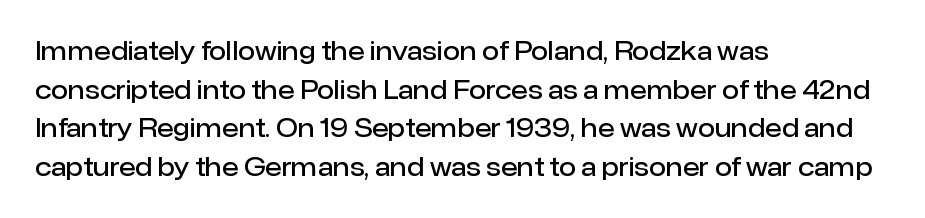
Quick note: underline off. The passage is arranged the way most books set body copy — flush left. Quick note: interline space is typical. Posture: vertical. The letters sit at their default tracking, neither squeezed nor spread.
